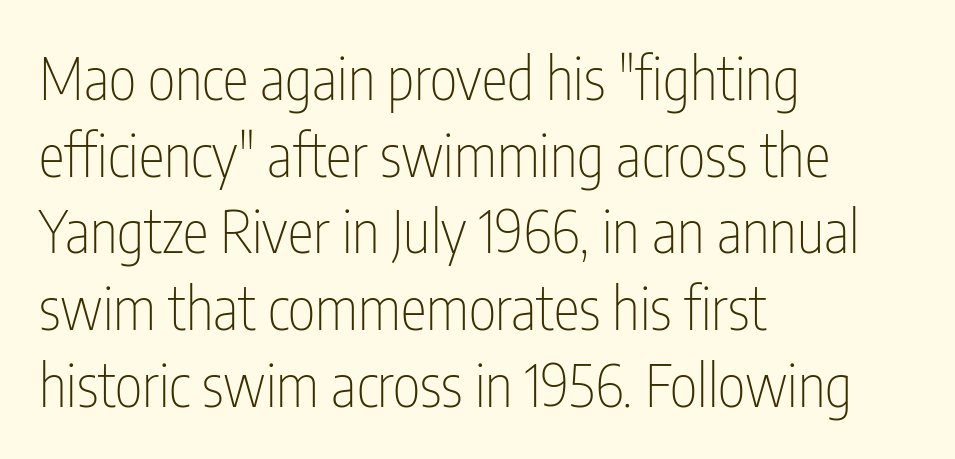
{"serif": "no", "italic": "no", "bold": "no", "weight": "thin", "width": "condensed", "stroke_contrast": "low", "x_height": "medium", "monospaced": "no", "underline": "no", "align": "left", "line_spacing": "normal", "line_spacing_ratio": 1.3, "letter_spacing": "normal", "letter_spacing_em": 0.0, "glyph_px": 59}
